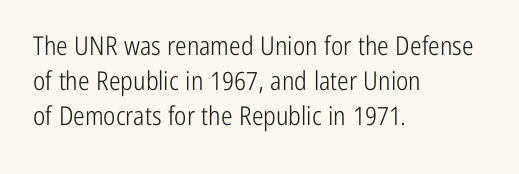
{"italic": "no", "bold": "no", "underline": "no", "align": "left", "line_spacing": "normal", "line_spacing_ratio": 1.35, "letter_spacing": "normal", "letter_spacing_em": 0.0, "glyph_px": 26}
